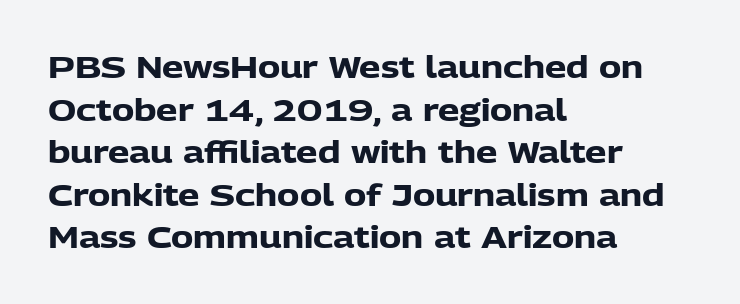
The image shows 30 px heavy sans-serif type, upright; set left-aligned, normal line spacing (1.42x), normal letter spacing, not underlined; low stroke contrast and a medium x-height.
